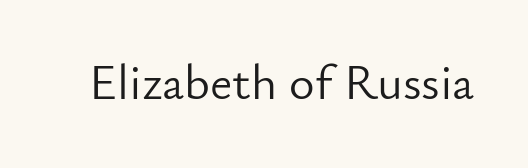
Q: Is the text bold? A: No.
Q: Is the text italic (slanted)? A: No, it is upright.
Q: Is the typeface a serif or a sans-serif typeface? A: Sans-serif.
Q: Is the text underlined? A: No.
Q: Is the spacing between letters normal or unusually wide? A: Normal.
Q: Width (condensed, normal, or wide)? A: Normal.
Q: Stroke contrast? A: Low.
Q: x-height? A: Small.
Q: Monospaced? A: No.
